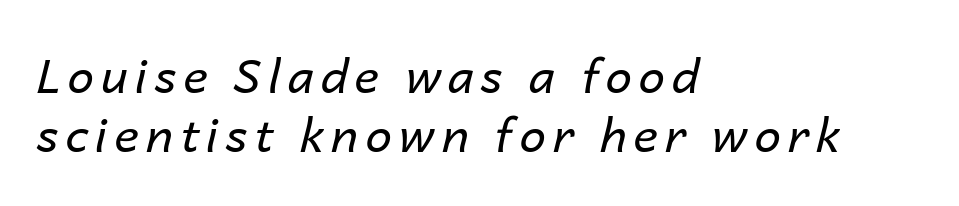
The image shows 47 px regular-weight type, italic (leaning right); set left-aligned, normal line spacing (1.25x), not underlined; low stroke contrast and a medium x-height.
